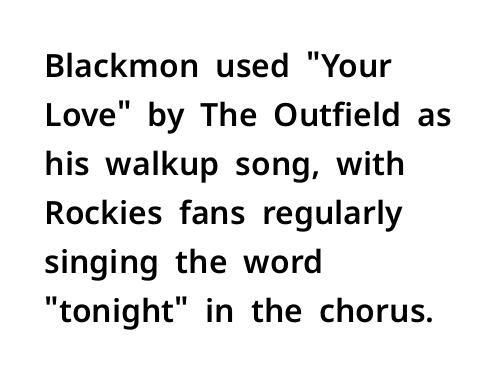
{"serif": "no", "italic": "no", "width": "normal", "stroke_contrast": "low", "x_height": "medium", "monospaced": "no", "underline": "no", "align": "left", "line_spacing": "normal", "line_spacing_ratio": 1.53, "letter_spacing": "normal", "letter_spacing_em": 0.0, "glyph_px": 32}
